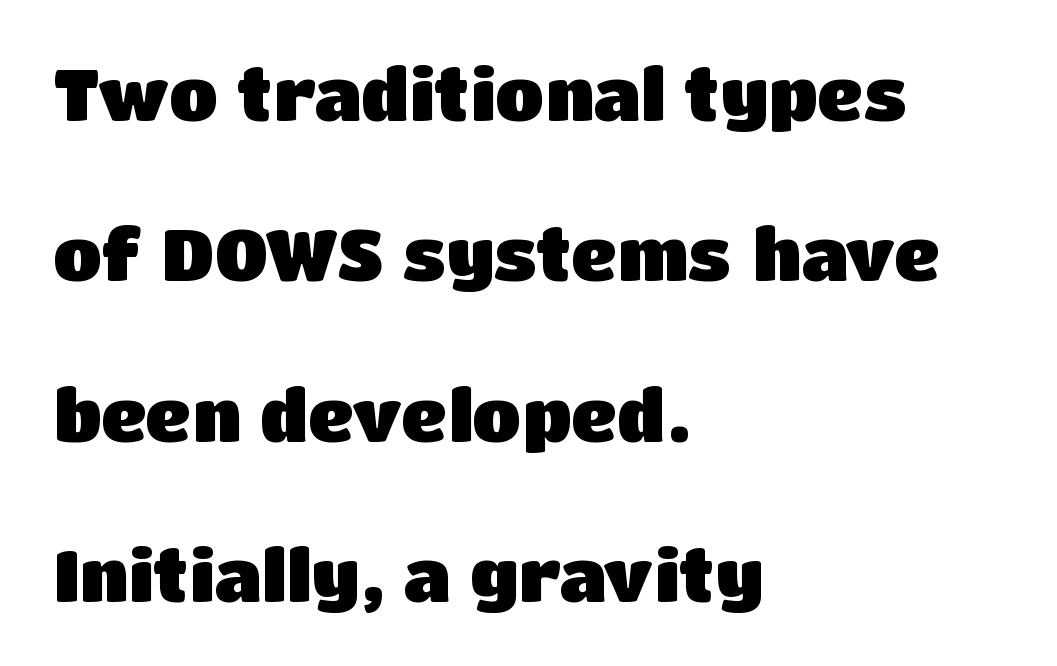
Q: Is the text bold? A: Yes.
Q: Is the text italic (slanted)? A: No, it is upright.
Q: Is the typeface a serif or a sans-serif typeface? A: Sans-serif.
Q: Is the text underlined? A: No.
Q: How is the paragraph aligned? A: Left-aligned.
Q: Is the spacing between letters normal or unusually wide? A: Normal.
Q: Is the spacing between lines tight, normal or loose? A: Loose.
Q: Width (condensed, normal, or wide)? A: Normal.
Q: Stroke contrast? A: Low.
Q: x-height? A: Large.
Q: Monospaced? A: No.
